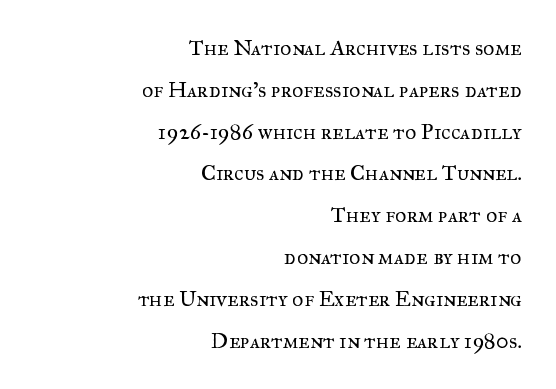
The image shows 22 px text type, upright; set right-aligned, loose line spacing (1.9x), normal letter spacing, not underlined.
